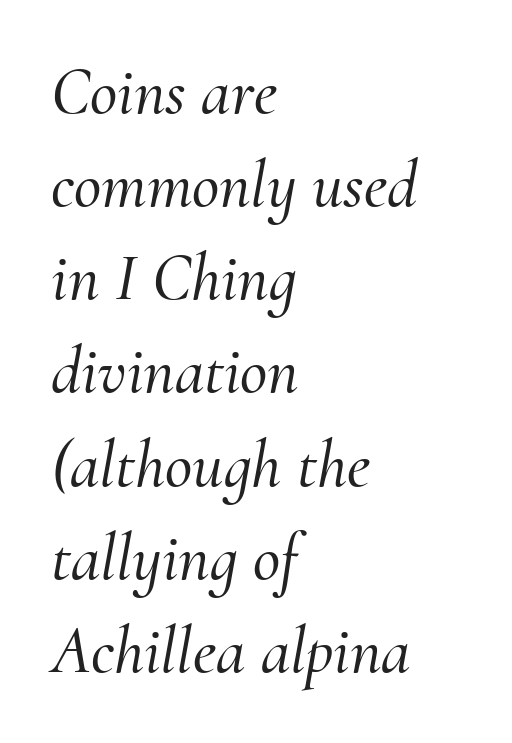
Q: Is the text italic (slanted)? A: Yes, it leans right by about 10 degrees.
Q: Is the typeface a serif or a sans-serif typeface? A: Serif.
Q: Is the text underlined? A: No.
Q: How is the paragraph aligned? A: Left-aligned.
Q: Is the spacing between letters normal or unusually wide? A: Normal.
Q: Is the spacing between lines tight, normal or loose? A: Normal.
Q: Width (condensed, normal, or wide)? A: Normal.
Q: Stroke contrast? A: Medium.
Q: x-height? A: Small.
Q: Monospaced? A: No.
